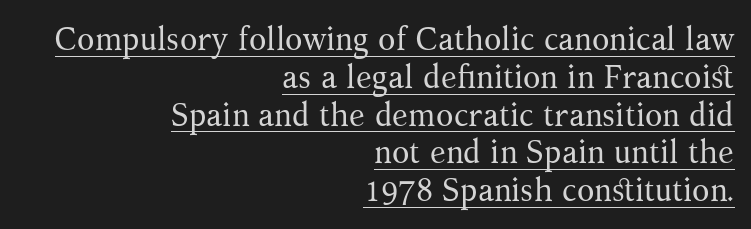
Is there an underline? Yes — a line sits under the letters. Alignment: flush right. Unlike a clean sans, this face finishes its strokes with serifs. The rendering keeps characters at their native spacing.
